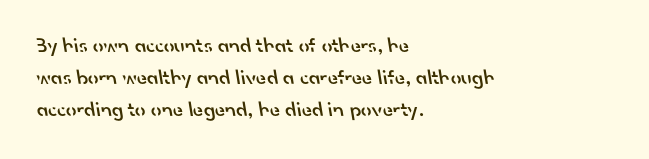
Q: Is the text bold? A: Semi-bold.
Q: Is the text underlined? A: No.
Q: How is the paragraph aligned? A: Left-aligned.
Q: Is the spacing between letters normal or unusually wide? A: Normal.
Q: Is the spacing between lines tight, normal or loose? A: Normal.
